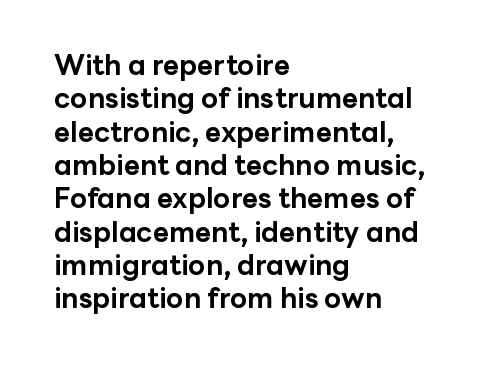
The image shows 28 px bold sans-serif type, upright; set left-aligned, line spacing 1.19x, normal letter spacing, not underlined; low stroke contrast and a medium x-height.
